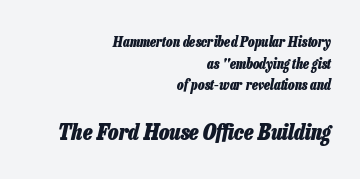
The image shows 22 px bold type, italic (leaning right); set right-aligned, normal line spacing (1.55x), normal letter spacing, not underlined; the second (bottom) block is 1.57x larger.
